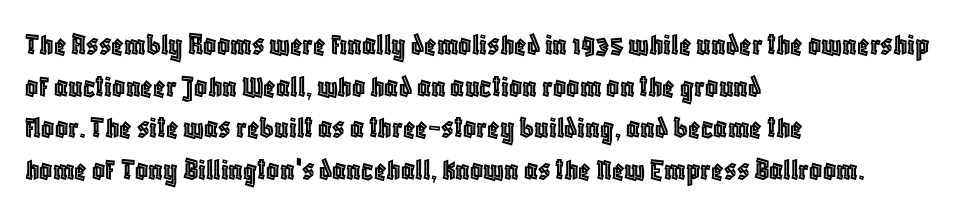
Summary of vertical rhythm: regular, with standard interline spacing. Spacing between characters is what you'd get straight out of the box. Visually the block forms a straight wall on the left and a jagged coastline on the right. Is this a fixed-width face? No — the glyphs have proportional, varying widths. Notice how the stems are strictly vertical — no italics here. The glyphs are unaccompanied by any horizontal stroke below them.
